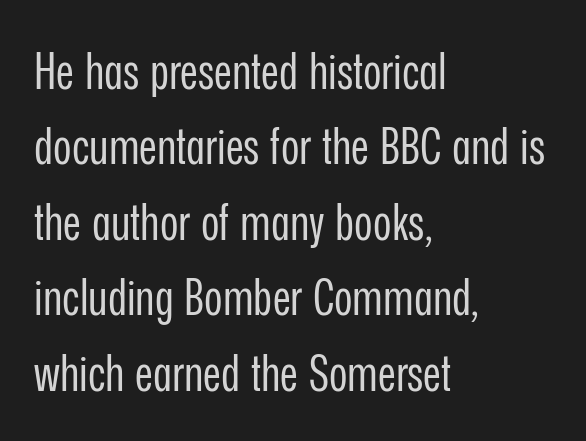
The paragraph has a hard left edge and a soft right edge. Line spacing here is normal. Default kerning and tracking; the words read as compact shapes. No letter is thick-stroked: the sample isn't bold. The typography opts for an upright posture over an oblique one. This rendering employs a face without finishing strokes, i.e., a sans-serif.
